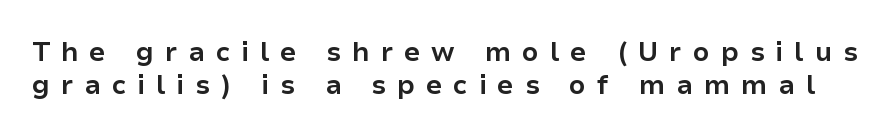
Q: Is the text bold? A: Yes.
Q: Is the text italic (slanted)? A: No, it is upright.
Q: Is the text underlined? A: No.
Q: Is the spacing between letters normal or unusually wide? A: Unusually wide.
